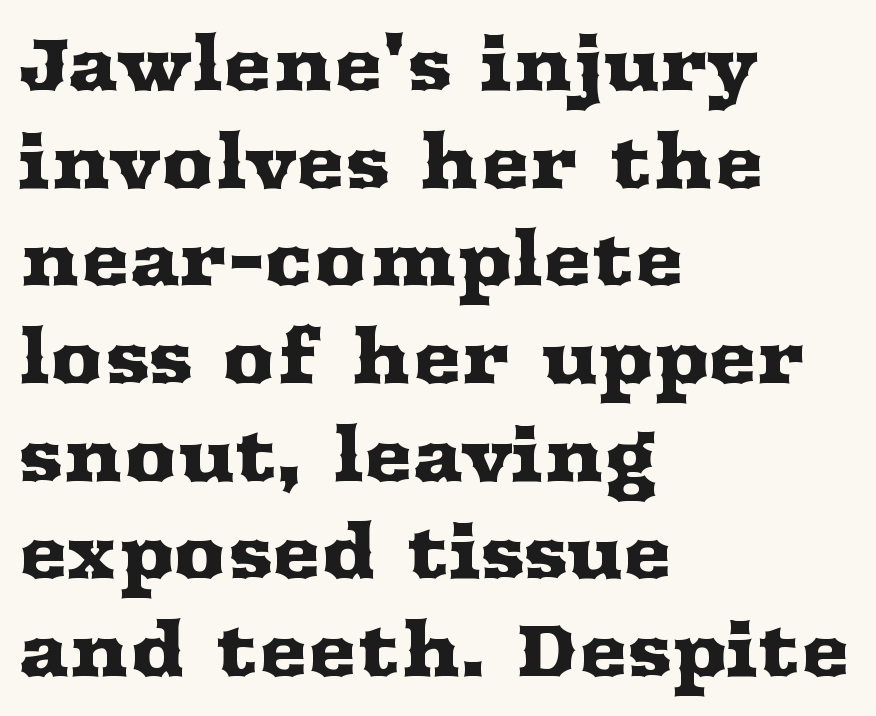
{"serif": "yes", "italic": "no", "width": "wide", "stroke_contrast": "medium", "x_height": "medium", "monospaced": "no", "underline": "no", "align": "left", "line_spacing": "normal", "line_spacing_ratio": 1.32, "letter_spacing": "normal", "letter_spacing_em": 0.0, "glyph_px": 74}
